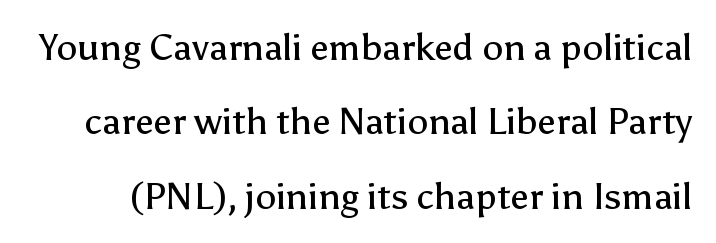
The image shows 37 px regular-weight sans-serif type, upright; set loose line spacing (2.01x), normal letter spacing, not underlined; low stroke contrast and a medium x-height.
